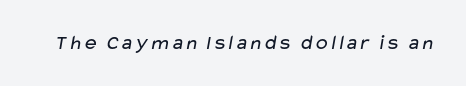
Students, note that the glyphs here touch the page at normal intervals. The typesetting does not lean heavy: it is not bold. Descender tails drop into unmarked territory.
